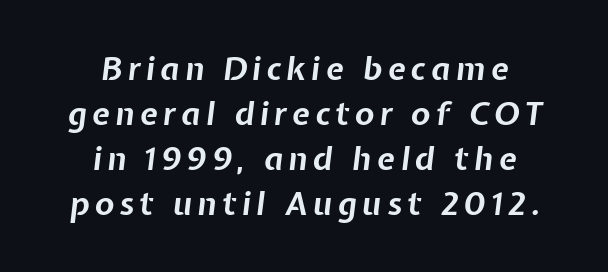
Q: Is the text bold? A: Yes.
Q: Is the text italic (slanted)? A: Yes, it leans right by about 7 degrees.
Q: Is the text underlined? A: No.
Q: How is the paragraph aligned? A: Centered.
Q: Is the spacing between lines tight, normal or loose? A: Normal.
Q: Width (condensed, normal, or wide)? A: Normal.
Q: Stroke contrast? A: Low.
Q: x-height? A: Medium.
Q: Monospaced? A: No.
